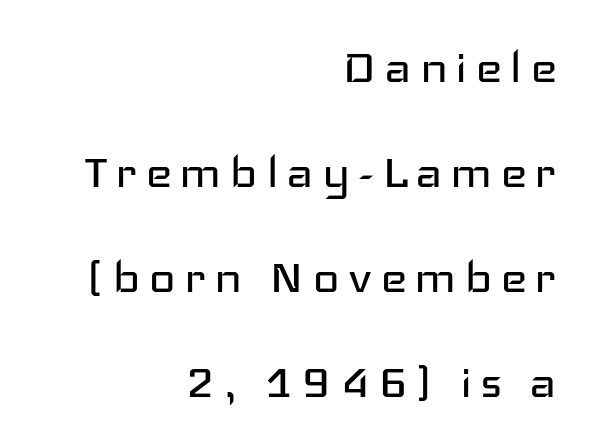
The letters stand straight up with perfectly vertical stems. Quick note: underline off. Caption: multi-line text, flush right, ragged left. No extra ink here — the face is not bold.
